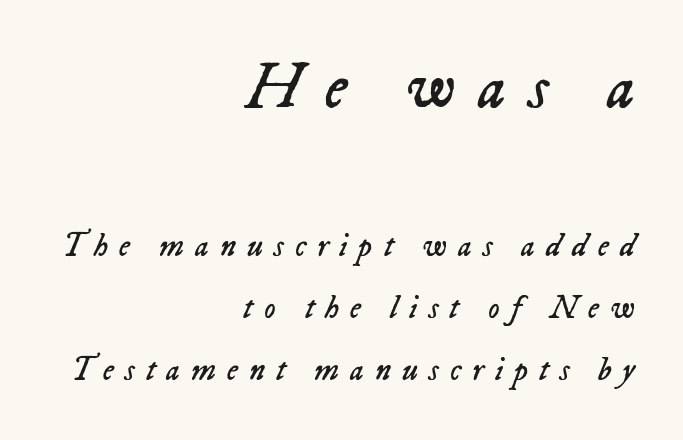
Stem width sits at or under what a default text font uses. Nobody drew a line under any word here. Reading top to bottom, the characters get smaller at the block break. Does the copy run flush right? Yes — the right margin is perfectly even. Proportional: the letters do not fall into vertical columns. How would I describe the line gaps? Wide and relaxed.
